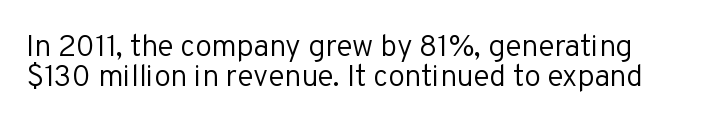
Q: Is the text bold? A: No.
Q: Is the text italic (slanted)? A: No, it is upright.
Q: Is the typeface a serif or a sans-serif typeface? A: Sans-serif.
Q: Is the text underlined? A: No.
Q: Is the spacing between letters normal or unusually wide? A: Normal.
Q: Is the spacing between lines tight, normal or loose? A: Tight.
Q: Width (condensed, normal, or wide)? A: Normal.
Q: Stroke contrast? A: Low.
Q: x-height? A: Medium.
Q: Monospaced? A: No.
